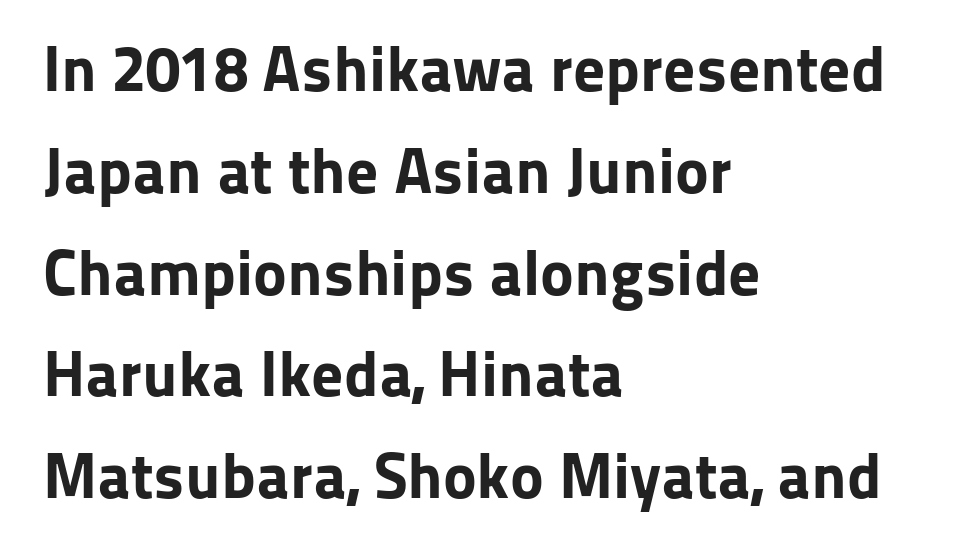
The image shows 64 px bold sans-serif type, upright; set left-aligned, normal line spacing (1.59x), normal letter spacing, not underlined; low stroke contrast and a medium x-height.
